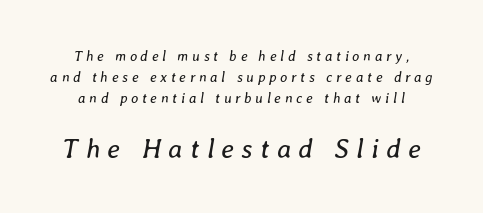
The image shows 27 px text type, italic (leaning right); set normal line spacing (1.51x), unusually wide letter spacing (+0.27 em), not underlined; the second (bottom) block is 1.93x larger.
